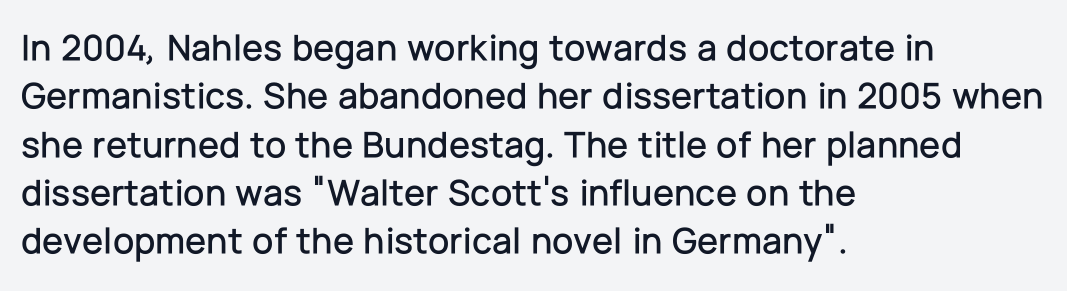
Q: Is the text italic (slanted)? A: No, it is upright.
Q: Is the typeface a serif or a sans-serif typeface? A: Sans-serif.
Q: Is the text underlined? A: No.
Q: How is the paragraph aligned? A: Left-aligned.
Q: Is the spacing between letters normal or unusually wide? A: Normal.
Q: Is the spacing between lines tight, normal or loose? A: Normal.
Q: Width (condensed, normal, or wide)? A: Normal.
Q: Stroke contrast? A: Low.
Q: x-height? A: Medium.
Q: Monospaced? A: No.
